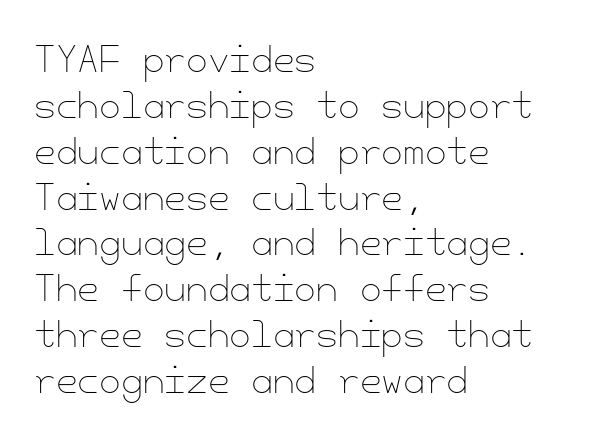
The image shows 35 px thin type, upright; set left-aligned, normal line spacing (1.31x), normal letter spacing, not underlined; low stroke contrast and a small x-height.
